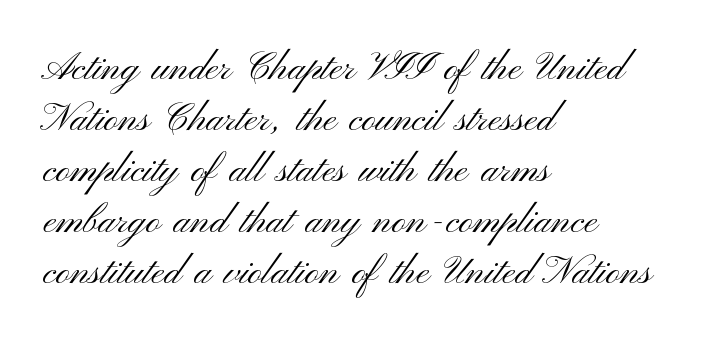
Q: Is the text bold? A: No.
Q: Is the text italic (slanted)? A: Yes.
Q: Is the typeface a serif or a sans-serif typeface? A: Sans-serif.
Q: Is the text underlined? A: No.
Q: How is the paragraph aligned? A: Left-aligned.
Q: Is the spacing between letters normal or unusually wide? A: Normal.
Q: Is the spacing between lines tight, normal or loose? A: Normal.
Q: Width (condensed, normal, or wide)? A: Wide.
Q: Stroke contrast? A: Medium.
Q: x-height? A: Small.
Q: Monospaced? A: No.
